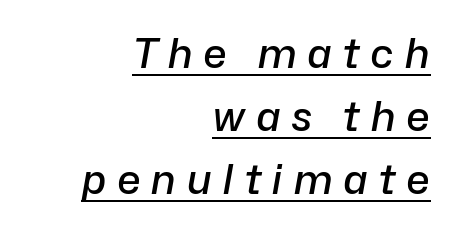
The image shows 41 px semibold type, italic (leaning right); set right-aligned, normal line spacing (1.54x), unusually wide letter spacing (+0.24 em), underlined; low stroke contrast and a medium x-height.
